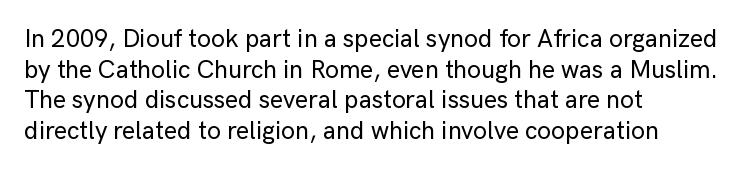
{"italic": "no", "underline": "no", "align": "left", "line_spacing_ratio": 1.23, "letter_spacing": "normal", "letter_spacing_em": 0.0, "glyph_px": 25}
